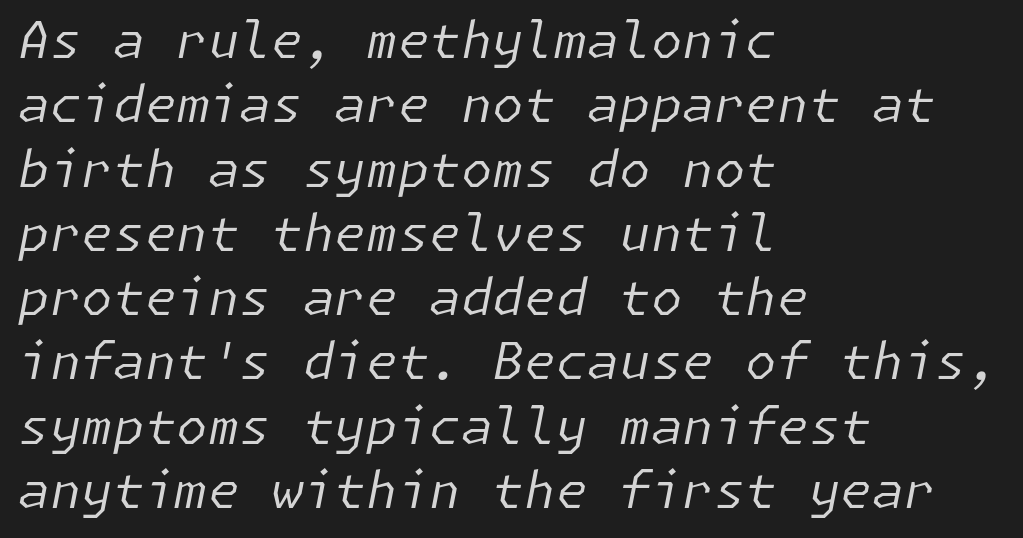
The image shows 51 px regular-weight type, italic (leaning right); set left-aligned, normal line spacing (1.26x), normal letter spacing, not underlined; low stroke contrast and a medium x-height.
